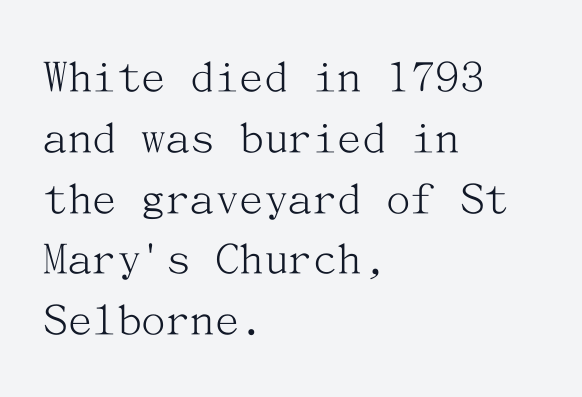
The image shows 49 px light serif type, upright; set left-aligned, line spacing 1.24x, normal letter spacing, not underlined; medium stroke contrast and a medium x-height.
